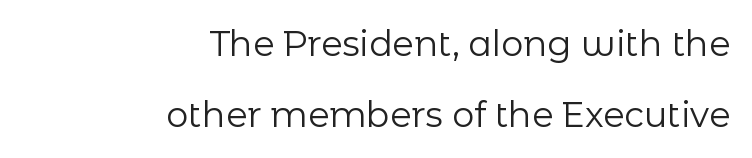
{"serif": "no", "italic": "no", "bold": "no", "weight": "regular", "width": "normal", "stroke_contrast": "low", "x_height": "medium", "monospaced": "no", "underline": "no", "align": "right", "line_spacing": "loose", "line_spacing_ratio": 2.02, "letter_spacing": "normal", "letter_spacing_em": 0.0, "glyph_px": 35}
